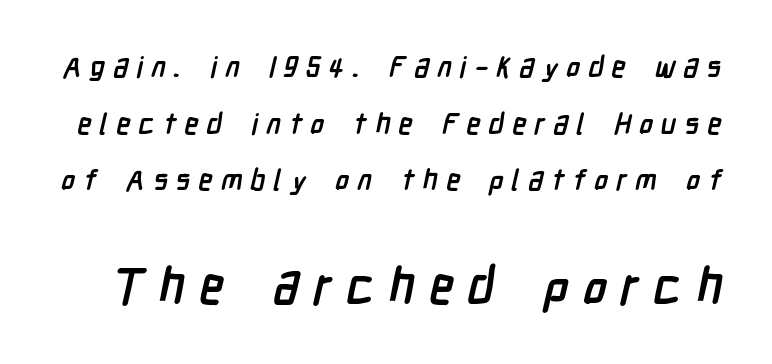
The face used here has the dense, thick strokes of a bold. Visually, the bottom section dominates because its glyphs are scaled up. Words appear elongated and porous because spacing is wide. The face used here is proportionally spaced, like ordinary book or web type. What kind of face is this? One without serifs — a sans. A great deal of white space separates one row of letters from the next.
